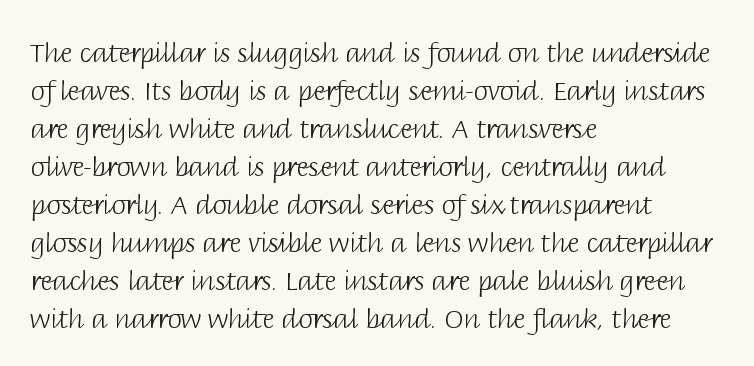
Q: Is the text bold? A: No.
Q: Is the text italic (slanted)? A: No, it is upright.
Q: Is the text underlined? A: No.
Q: How is the paragraph aligned? A: Left-aligned.
Q: Is the spacing between letters normal or unusually wide? A: Normal.
Q: Is the spacing between lines tight, normal or loose? A: Normal.
